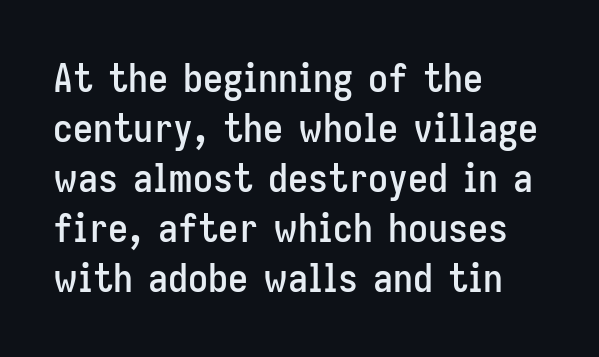
Do the characters align in a grid? No, the font is proportional. The lines are quadded left. A sans-serif font was chosen for this passage. The lettering stays uniformly vertical, giving the passage a roman look. Each new line begins a customary step beneath the previous one.
